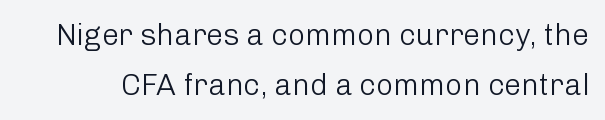
Is there any slant? The stems are plumb. Nobody drew a line under any word here. You could call the tracking neutral — neither tight nor loose. This sample has the flowing, uneven cadence of proportional lettering.
